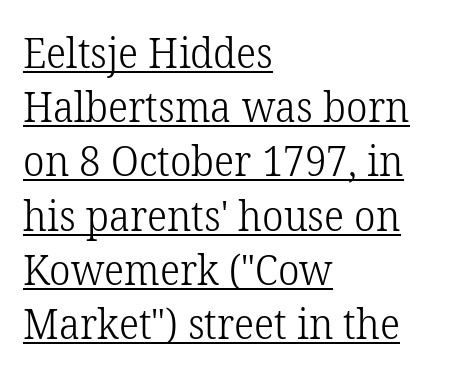
The passage shown is typed in a proportional face where columns would drift. Where is the straight margin? On the left. A continuous stroke trails under the words, as in a hyperlink. Inter-character spacing is left at the font's built-in metrics.
